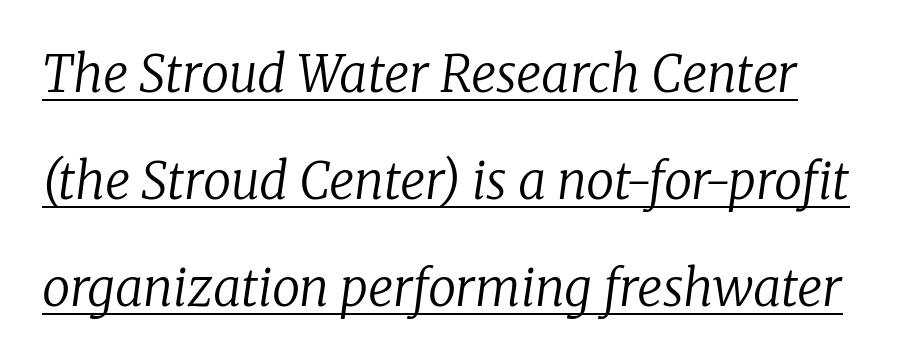
Q: Is the text bold? A: No.
Q: Is the text italic (slanted)? A: Yes, it leans right by about 8 degrees.
Q: Is the typeface a serif or a sans-serif typeface? A: Serif.
Q: Is the text underlined? A: Yes.
Q: Is the spacing between letters normal or unusually wide? A: Normal.
Q: Is the spacing between lines tight, normal or loose? A: Loose.
Q: Width (condensed, normal, or wide)? A: Normal.
Q: Stroke contrast? A: Low.
Q: x-height? A: Medium.
Q: Monospaced? A: No.
